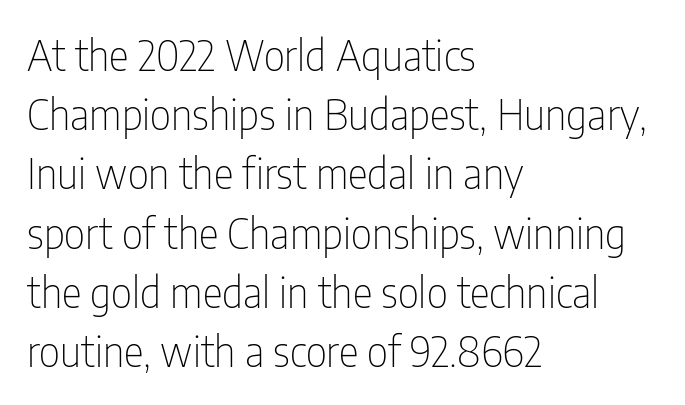
The image shows 42 px thin, condensed sans-serif type, upright; set left-aligned, normal line spacing (1.41x), normal letter spacing, not underlined; low stroke contrast and a medium x-height.
